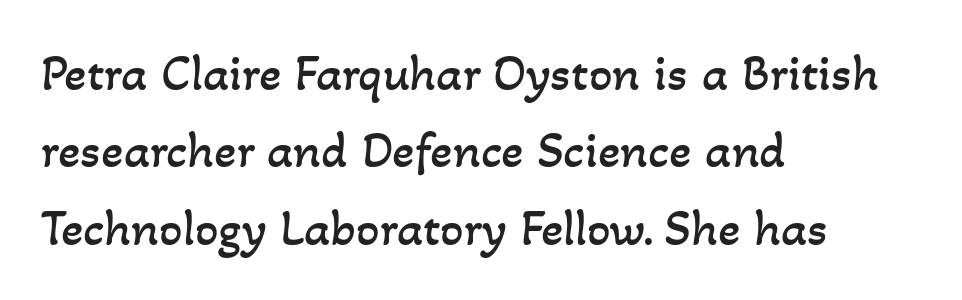
Notice how descenders clear the ascenders below comfortably — that's standard leading. Stroke thickness stays within the range of a standard reading face or lighter. A clean baseline with only descenders dipping below it. No extra tracking has been applied to these lines. You could not count columns in this text — the font is proportionally spaced.
